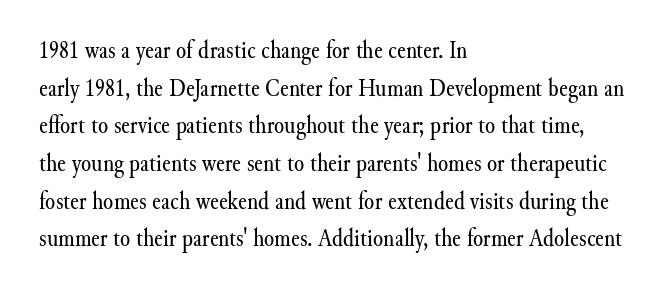
The image shows 26 px text type, upright; set left-aligned, normal line spacing (1.45x), normal letter spacing, not underlined.
